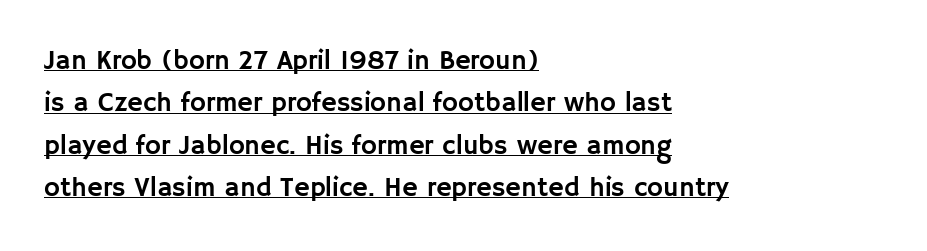
The image shows 27 px text type, upright; set left-aligned, normal line spacing (1.57x), normal letter spacing, underlined.
